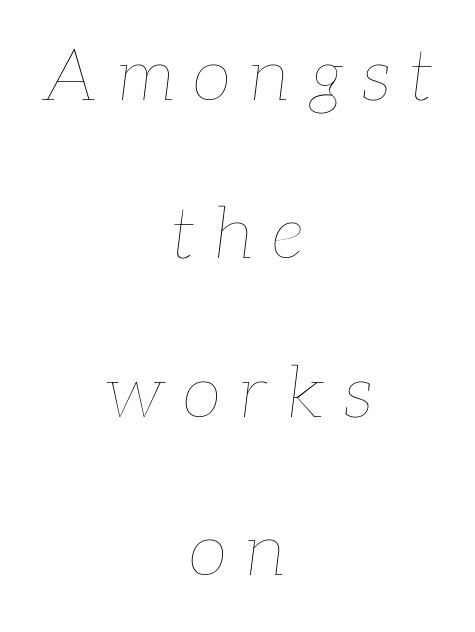
{"italic": "yes", "lean": "right", "slant_degrees": 7, "bold": "no", "weight": "thin", "width": "normal", "stroke_contrast": "low", "x_height": "medium", "monospaced": "no", "underline": "no", "align": "center", "line_spacing": "loose", "line_spacing_ratio": 2.2, "letter_spacing": "wide", "letter_spacing_em": 0.25, "glyph_px": 72}
